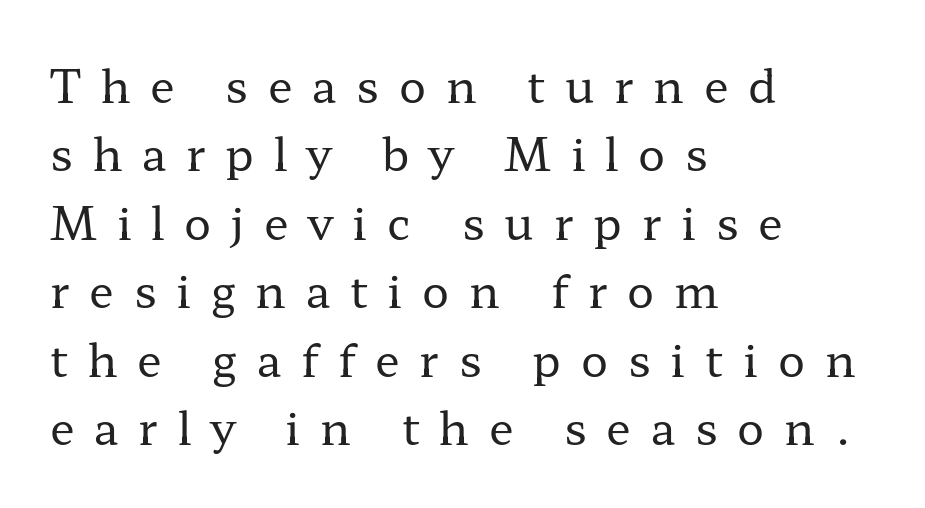
Think of a printed novel: that variable character pitch is what you see here. Anything drawn beneath the words? Only blank space. This rendering widens character spacing well past its baseline value. One-word summary of the alignment: left. The strokes are not fattened; the text isn't bold. The rendering shows small feet on the letterforms — a serif design.
